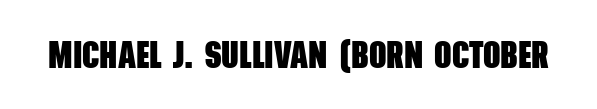
The image shows 38 px heavy, condensed sans-serif type; set normal letter spacing, not underlined; low stroke contrast and a large x-height.
